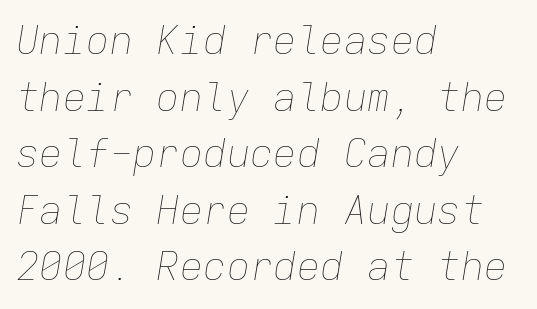
The image shows 39 px thin type, italic (leaning right), monospaced; set left-aligned, normal line spacing (1.45x), normal letter spacing, not underlined; low stroke contrast and a medium x-height.
